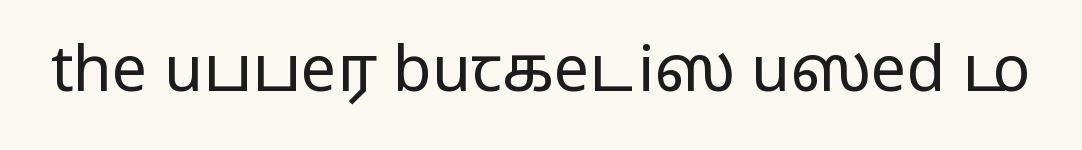
The image shows 63 px regular-weight, wide sans-serif type, upright; set normal letter spacing, not underlined; low stroke contrast and a medium x-height.
